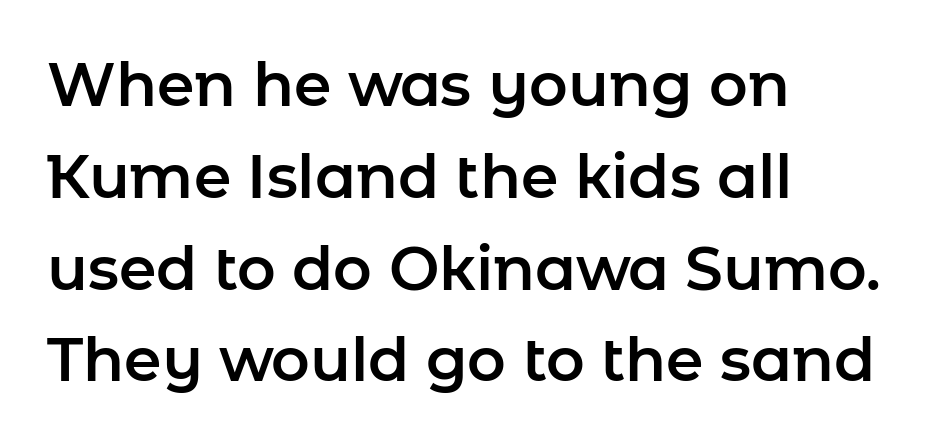
Q: Is the text italic (slanted)? A: No, it is upright.
Q: Is the typeface a serif or a sans-serif typeface? A: Sans-serif.
Q: Is the text underlined? A: No.
Q: How is the paragraph aligned? A: Left-aligned.
Q: Is the spacing between letters normal or unusually wide? A: Normal.
Q: Is the spacing between lines tight, normal or loose? A: Normal.
Q: Width (condensed, normal, or wide)? A: Normal.
Q: Stroke contrast? A: Low.
Q: x-height? A: Medium.
Q: Monospaced? A: No.
